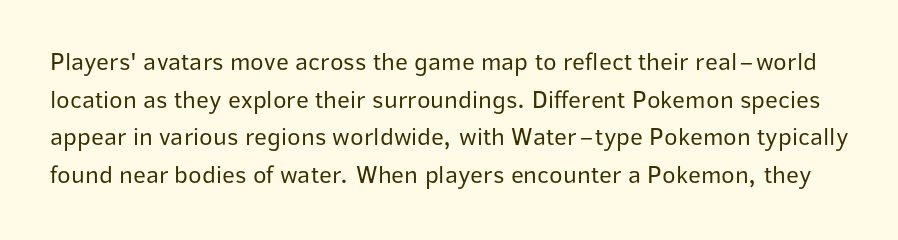
The image shows 25 px text type, upright; set normal line spacing (1.51x), normal letter spacing, not underlined.
